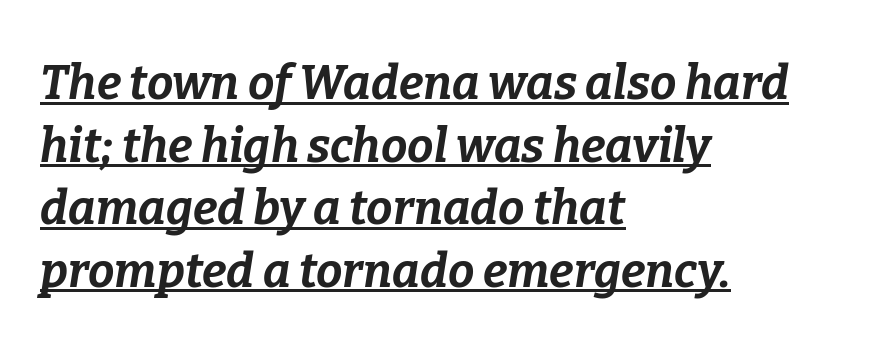
The image shows 47 px bold type, italic (leaning right); set left-aligned, normal line spacing (1.33x), normal letter spacing, underlined; low stroke contrast and a medium x-height.
